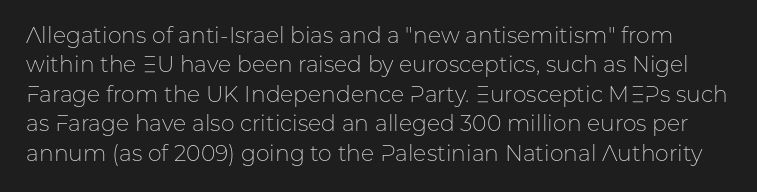
Q: Is the text bold? A: No.
Q: Is the text italic (slanted)? A: No, it is upright.
Q: Is the text underlined? A: No.
Q: Is the spacing between letters normal or unusually wide? A: Normal.
Q: Is the spacing between lines tight, normal or loose? A: Normal.
